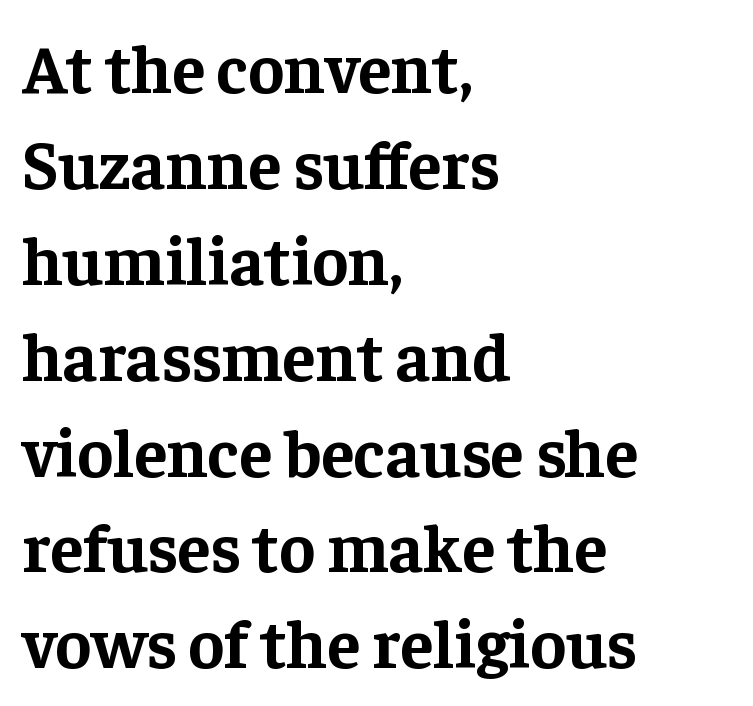
Q: Is the text bold? A: Yes.
Q: Is the text italic (slanted)? A: No, it is upright.
Q: Is the typeface a serif or a sans-serif typeface? A: Serif.
Q: Is the text underlined? A: No.
Q: How is the paragraph aligned? A: Left-aligned.
Q: Is the spacing between letters normal or unusually wide? A: Normal.
Q: Is the spacing between lines tight, normal or loose? A: Normal.
Q: Width (condensed, normal, or wide)? A: Normal.
Q: Stroke contrast? A: Low.
Q: x-height? A: Medium.
Q: Monospaced? A: No.
